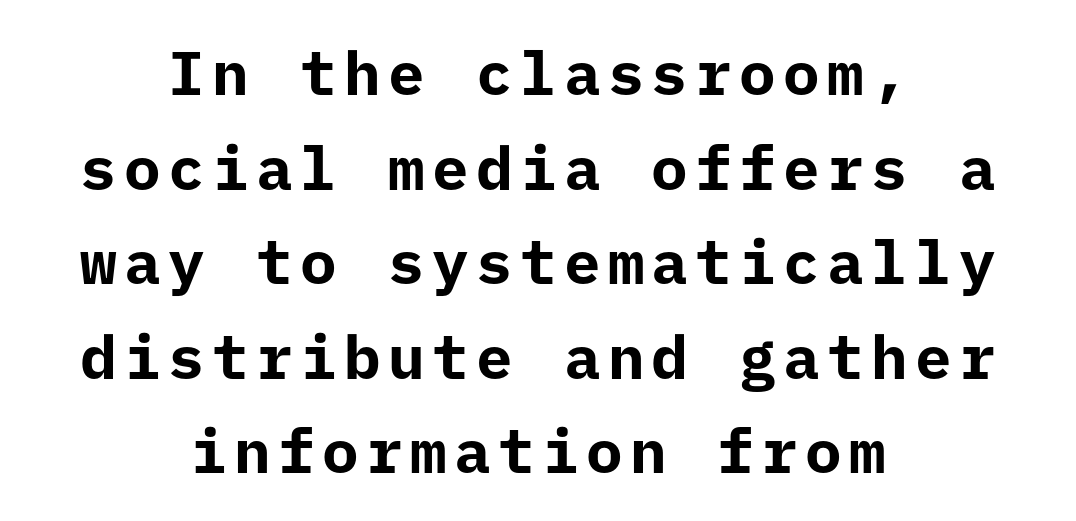
The image shows 61 px bold sans-serif type, upright; set centered, normal line spacing (1.55x), not underlined; low stroke contrast and a medium x-height.
